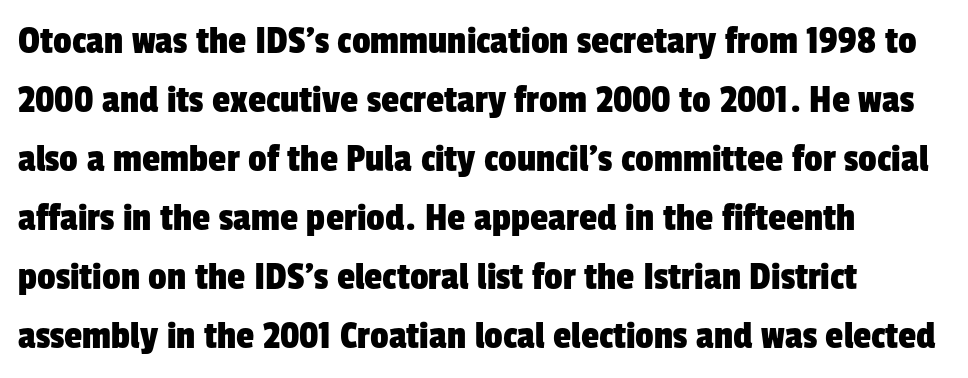
Honestly, there is no underline to notice here at all. Tracking value appears to be zero — textbook default spacing. Leading matches the norm, producing a regular column. Serif or sans? Sans — the stroke terminals are bare. Looks like regular typesetting: each glyph gets only the width it needs.
